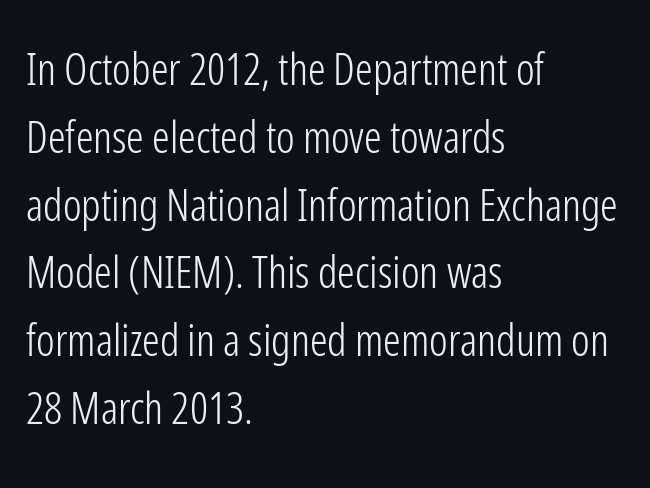
The tracking reads as untouched default to a designer's eye. Is this a sans? Yes — the strokes have no serifs. Summary of vertical rhythm: regular, with standard interline spacing. Any mark beneath the type? The region is blank. Proportional: the letters do not fall into vertical columns.
